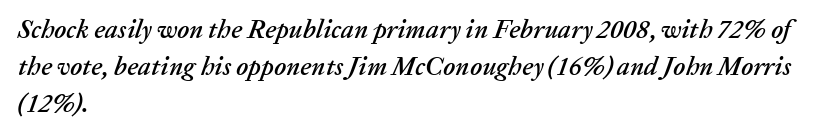
Each line starts at the same left margin while the right side varies. This block has exactly the height ordinary leading produces. The strip under each line holds only bare page. The whole block is typeset with a tilt.
